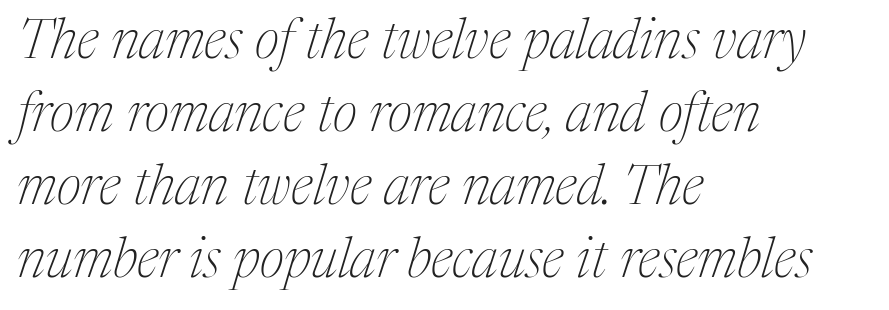
Q: Is the text bold? A: No.
Q: Is the text italic (slanted)? A: Yes, it leans right by about 17 degrees.
Q: Is the typeface a serif or a sans-serif typeface? A: Serif.
Q: Is the text underlined? A: No.
Q: How is the paragraph aligned? A: Left-aligned.
Q: Is the spacing between letters normal or unusually wide? A: Normal.
Q: Is the spacing between lines tight, normal or loose? A: Normal.
Q: Width (condensed, normal, or wide)? A: Normal.
Q: Stroke contrast? A: Medium.
Q: x-height? A: Medium.
Q: Monospaced? A: No.
